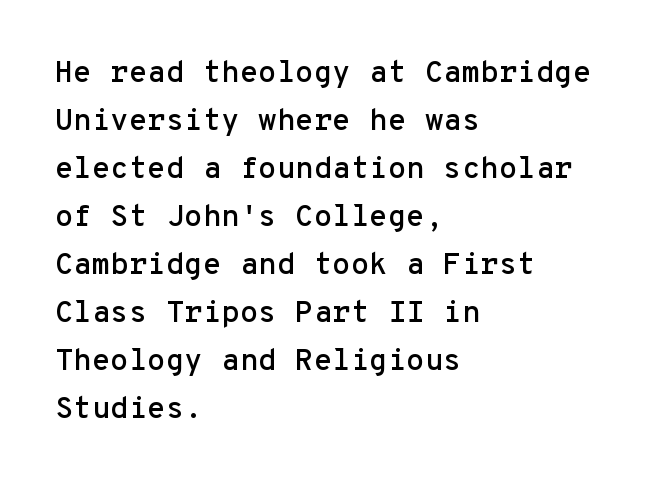
{"serif": "no", "italic": "no", "width": "normal", "stroke_contrast": "low", "x_height": "medium", "monospaced": "yes", "underline": "no", "align": "left", "line_spacing": "normal", "line_spacing_ratio": 1.6, "letter_spacing": "normal", "letter_spacing_em": 0.0, "glyph_px": 30}
